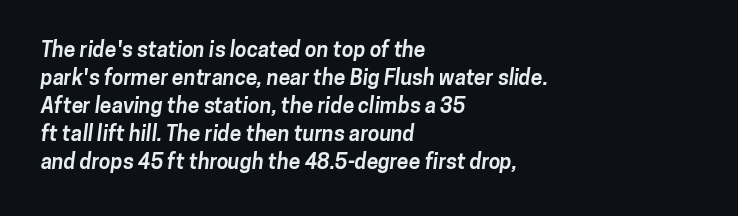
{"bold": "yes", "underline": "no", "align": "left", "line_spacing": "normal", "line_spacing_ratio": 1.33, "letter_spacing": "normal", "letter_spacing_em": 0.0, "glyph_px": 21}
